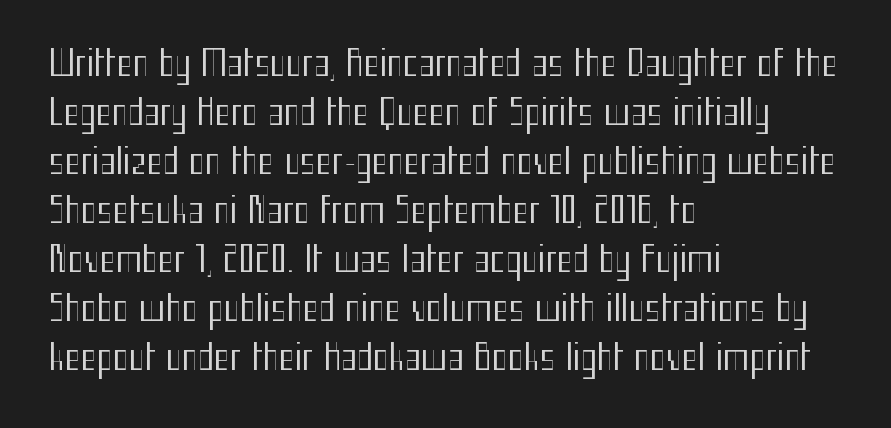
The image shows 34 px regular-weight, condensed sans-serif type, upright; set left-aligned, normal line spacing (1.44x), normal letter spacing, not underlined; medium stroke contrast and a medium x-height.
